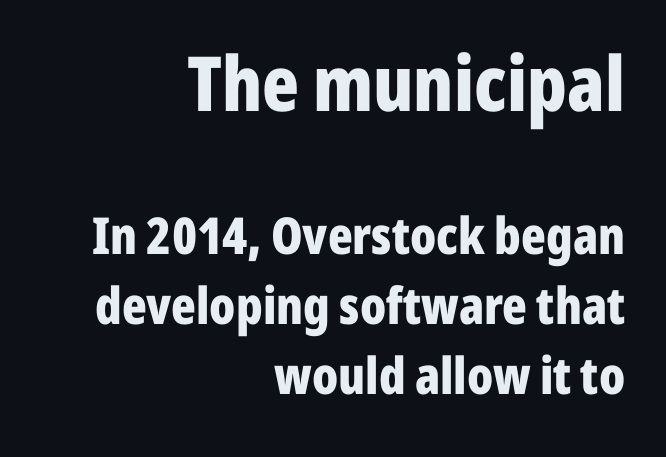
{"serif": "no", "italic": "no", "bold": "yes", "weight": "bold", "width": "condensed", "stroke_contrast": "low", "x_height": "medium", "monospaced": "no", "underline": "no", "align": "right", "line_spacing": "normal", "line_spacing_ratio": 1.38, "letter_spacing": "normal", "letter_spacing_em": 0.0, "larger_block": "first", "size_ratio": 1.49, "glyph_px": 76}
